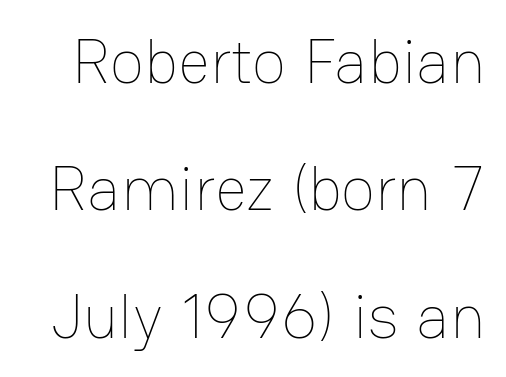
The image shows 63 px thin type, upright; set loose line spacing (2.02x), normal letter spacing, not underlined; low stroke contrast and a medium x-height.
